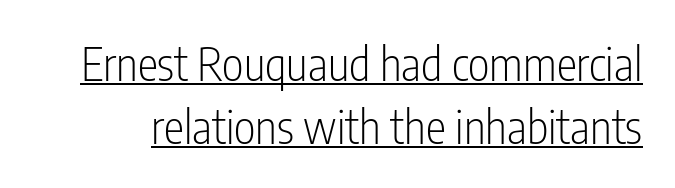
The image shows 46 px light, condensed sans-serif type, upright; set normal line spacing (1.36x), normal letter spacing, underlined; low stroke contrast and a medium x-height.
